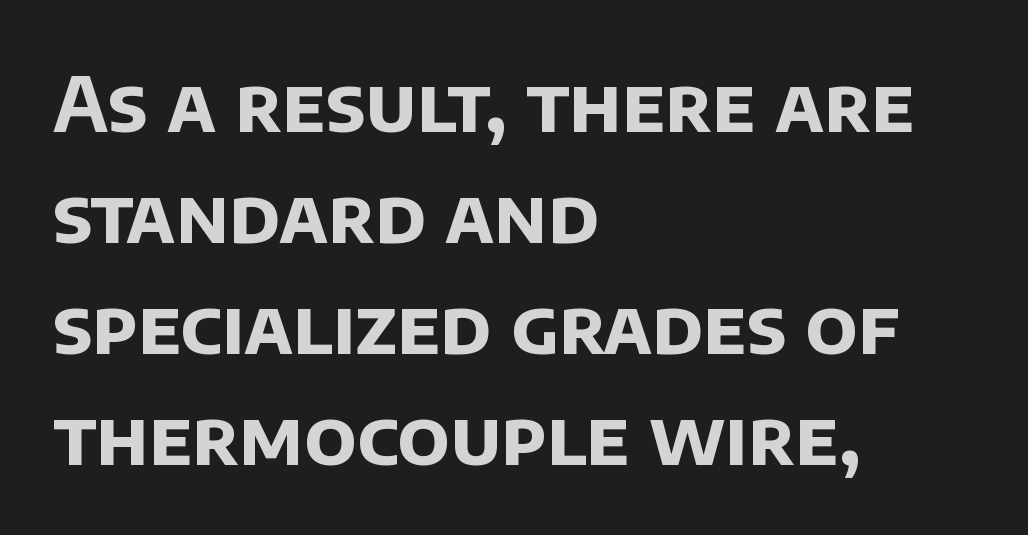
The ragged edge is on the right, which tells us the setting is flush left. Think of a printed novel: that variable character pitch is what you see here. The characters look thick and weighty, a clear bold. These lines sit exactly where default settings would place them.
